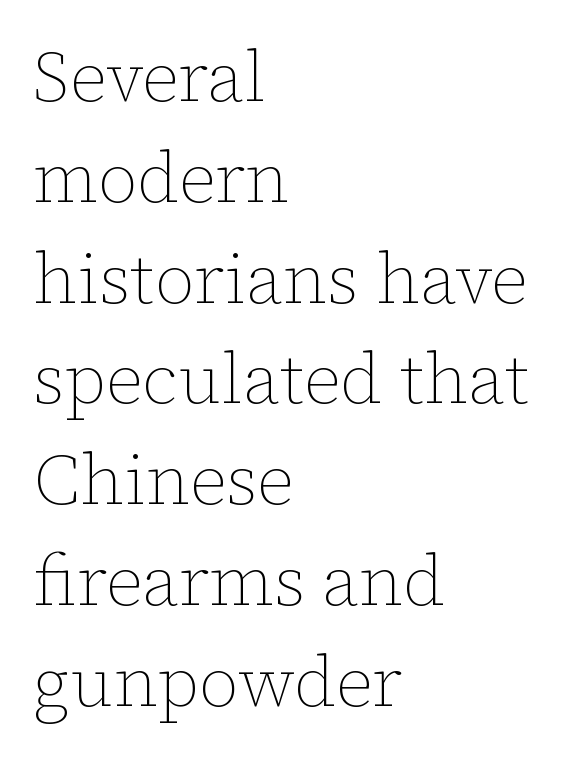
Q: Is the text bold? A: No.
Q: Is the text italic (slanted)? A: No, it is upright.
Q: Is the text underlined? A: No.
Q: How is the paragraph aligned? A: Left-aligned.
Q: Is the spacing between letters normal or unusually wide? A: Normal.
Q: Is the spacing between lines tight, normal or loose? A: Normal.
Q: Width (condensed, normal, or wide)? A: Normal.
Q: Stroke contrast? A: Low.
Q: x-height? A: Medium.
Q: Monospaced? A: No.
